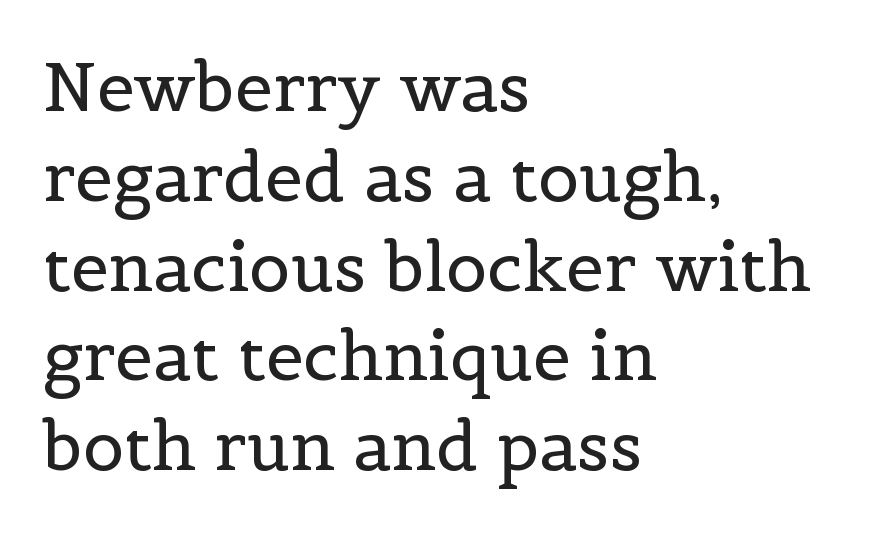
The image shows 68 px regular-weight serif type, upright; set left-aligned, normal line spacing (1.32x), normal letter spacing, not underlined; a medium x-height.
